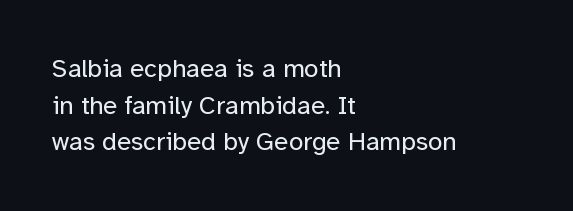
Q: Is the text bold? A: No.
Q: Is the text italic (slanted)? A: No, it is upright.
Q: Is the text underlined? A: No.
Q: How is the paragraph aligned? A: Left-aligned.
Q: Is the spacing between letters normal or unusually wide? A: Normal.
Q: Is the spacing between lines tight, normal or loose? A: Normal.
